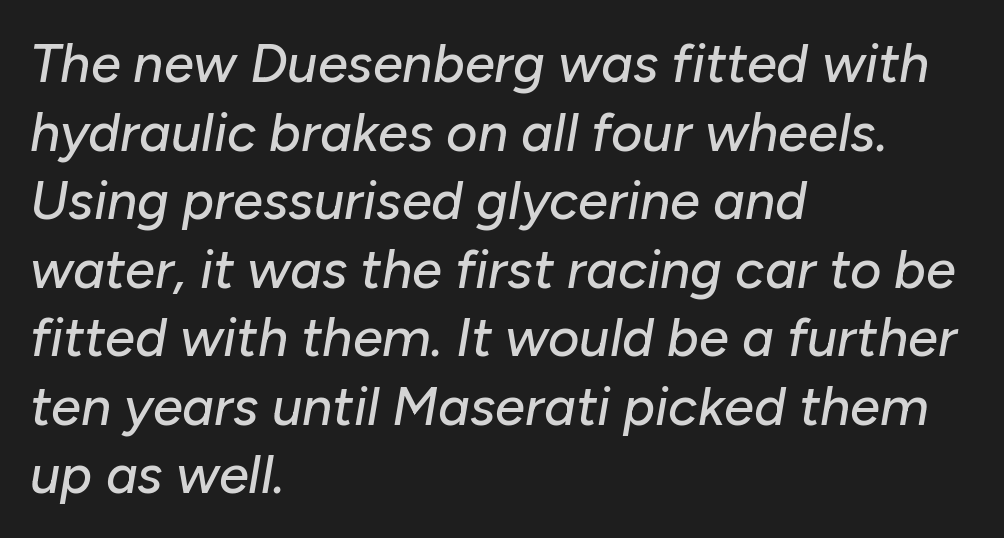
{"italic": "yes", "lean": "right", "slant_degrees": 10, "width": "normal", "stroke_contrast": "low", "x_height": "medium", "monospaced": "no", "underline": "no", "align": "left", "line_spacing": "normal", "line_spacing_ratio": 1.27, "letter_spacing": "normal", "letter_spacing_em": 0.0, "glyph_px": 54}
